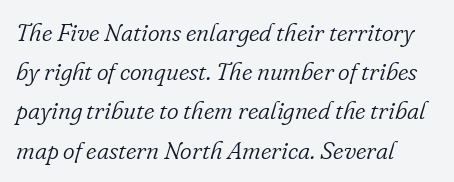
Q: Is the text bold? A: No.
Q: Is the text italic (slanted)? A: Yes, it leans right by about 16 degrees.
Q: Is the text underlined? A: No.
Q: How is the paragraph aligned? A: Left-aligned.
Q: Is the spacing between letters normal or unusually wide? A: Normal.
Q: Is the spacing between lines tight, normal or loose? A: Normal.
